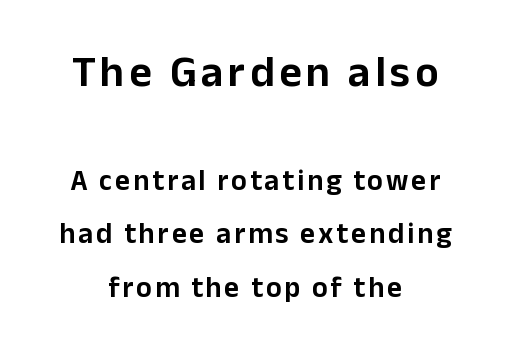
Notice how the stems are strictly vertical — no italics here. Visually the block forms a symmetrical silhouette, jagged on both flanks. You could not count columns in this text — the font is proportionally spaced. Look at the bottom of the vertical strokes: they stop flat, with no serifs.
